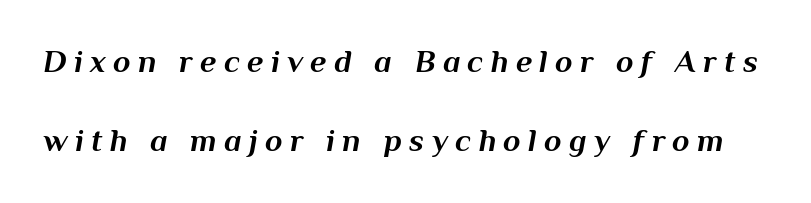
The image shows 32 px bold type, italic (leaning right); set loose line spacing (2.48x), unusually wide letter spacing (+0.23 em), not underlined; medium stroke contrast and a medium x-height.
